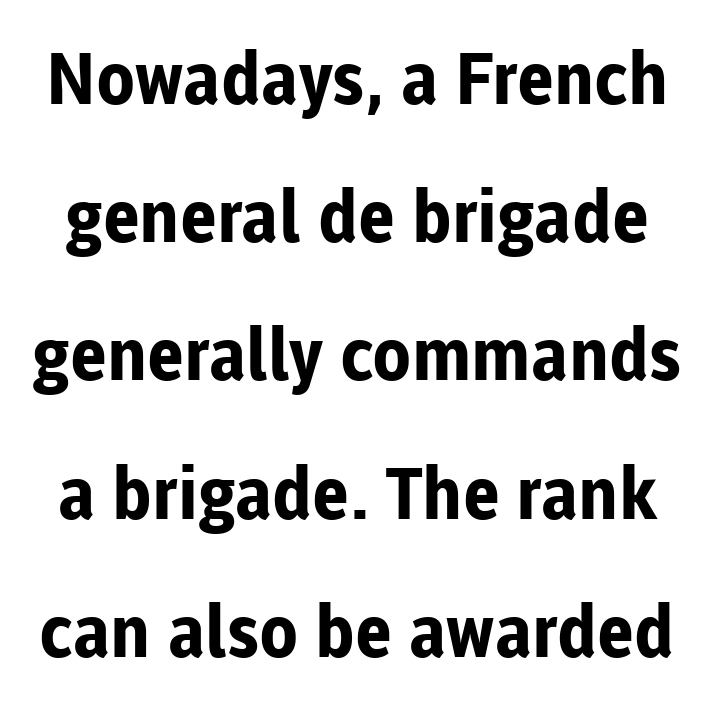
What weight is shown? A full bold with thick strokes. Typographically, this falls in the sans-serif category. Is there any slant? The stems are plumb. This rendering features lettering with no underline. You could call the tracking neutral — neither tight nor loose. You could not count columns in this text — the font is proportionally spaced.
